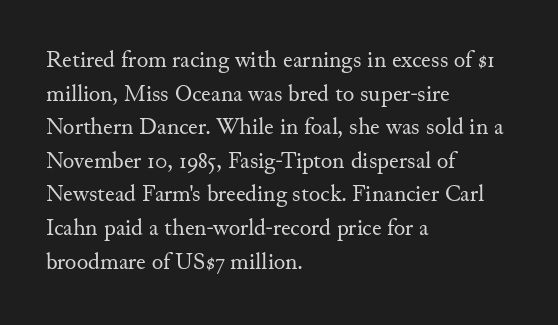
Q: Is the text bold? A: No.
Q: Is the text italic (slanted)? A: No, it is upright.
Q: Is the text underlined? A: No.
Q: How is the paragraph aligned? A: Left-aligned.
Q: Is the spacing between letters normal or unusually wide? A: Normal.
Q: Is the spacing between lines tight, normal or loose? A: Normal.
